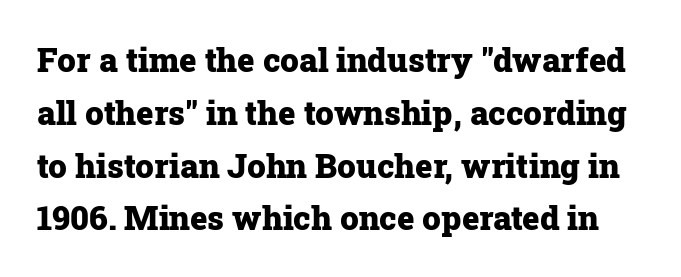
{"serif": "yes", "italic": "no", "bold": "yes", "weight": "heavy", "width": "normal", "stroke_contrast": "low", "x_height": "medium", "monospaced": "no", "underline": "no", "line_spacing": "normal", "line_spacing_ratio": 1.6, "letter_spacing": "normal", "letter_spacing_em": 0.0, "glyph_px": 33}
